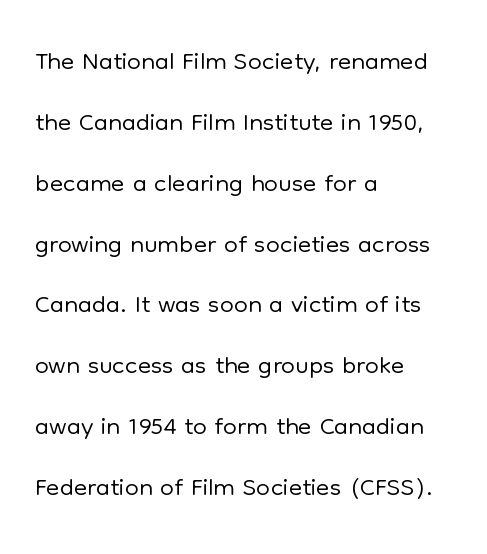
{"serif": "no", "italic": "no", "bold": "no", "weight": "light", "width": "normal", "stroke_contrast": "low", "x_height": "medium", "monospaced": "no", "underline": "no", "align": "left", "line_spacing": "normal", "line_spacing_ratio": 1.56, "letter_spacing": "normal", "letter_spacing_em": 0.0, "glyph_px": 39}
